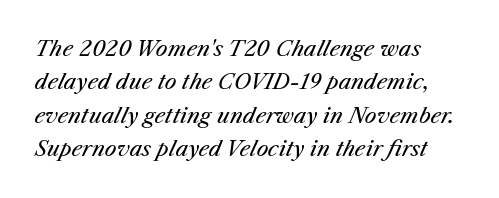
The image shows 21 px text type, italic (leaning right); set left-aligned, normal line spacing (1.59x), normal letter spacing, not underlined.
